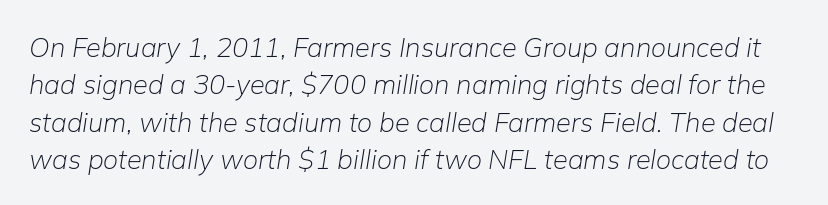
The passage shown has conventional tracking throughout. The zone under the glyphs is completely vacant. The weight would be labelled regular, book, light, or lighter still. The vertical gap from one line to the next is medium. Style check: oblique.
